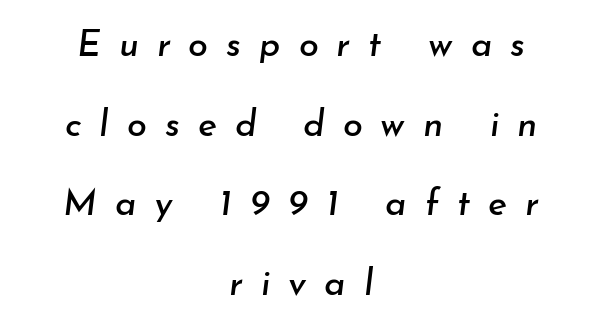
{"italic": "yes", "lean": "right", "slant_degrees": 7, "width": "normal", "stroke_contrast": "low", "x_height": "small", "monospaced": "no", "underline": "no", "align": "center", "line_spacing": "loose", "line_spacing_ratio": 2.21, "letter_spacing": "wide", "letter_spacing_em": 0.5, "glyph_px": 36}
